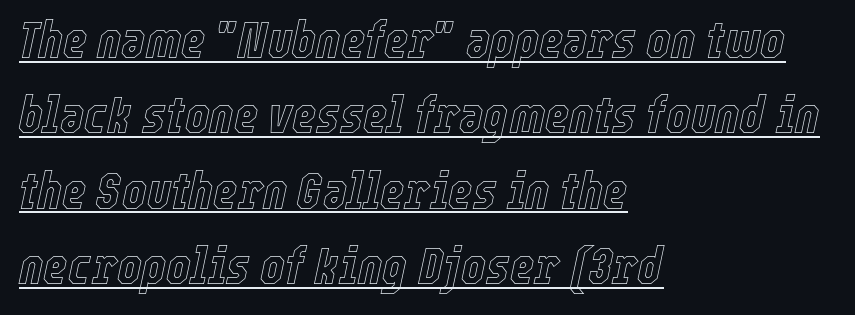
You could not count columns in this text — the font is proportionally spaced. Slanted lettering throughout. Characters follow at the spacing the type designer built in. One-word summary of the alignment: left. The block of text has a typical density, with ordinary space between rows.
